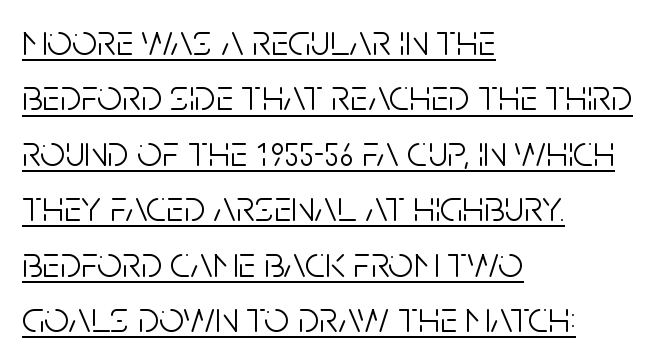
The image shows 44 px light, condensed sans-serif type, upright; set left-aligned, normal line spacing (1.26x), normal letter spacing, underlined; low stroke contrast and a large x-height.
